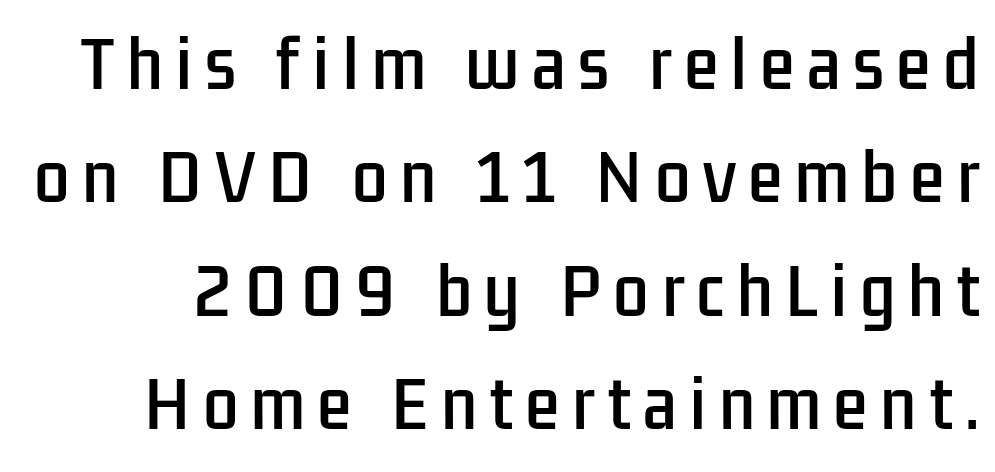
Type style note: lacks serifs. Each letter keeps its own natural width here, so spacing adapts to shape. Is there any slant? The stems are plumb. Tracking here is generous; glyphs stand well apart from one another.
